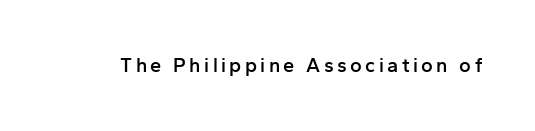
Italic? Not at all — the glyphs are vertical. The passage shown is not underscored anywhere. I'd describe the lettering as semibold — firm but not a full bold.
